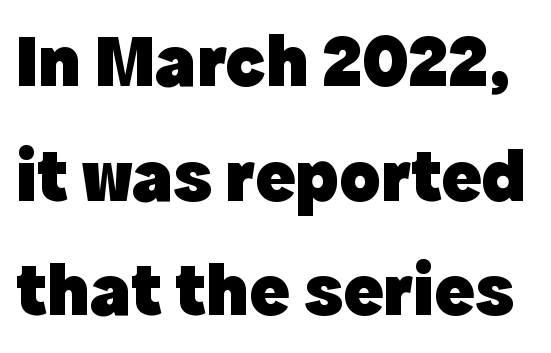
Short note: letters normally spaced. Is this a sans? Yes — the strokes have no serifs. Vertically, the passage feels balanced, rows spaced as you'd expect. Only glyphs here, with clear space below each row. Heavy, bold letterforms. Each letter keeps its own natural width here, so spacing adapts to shape.
